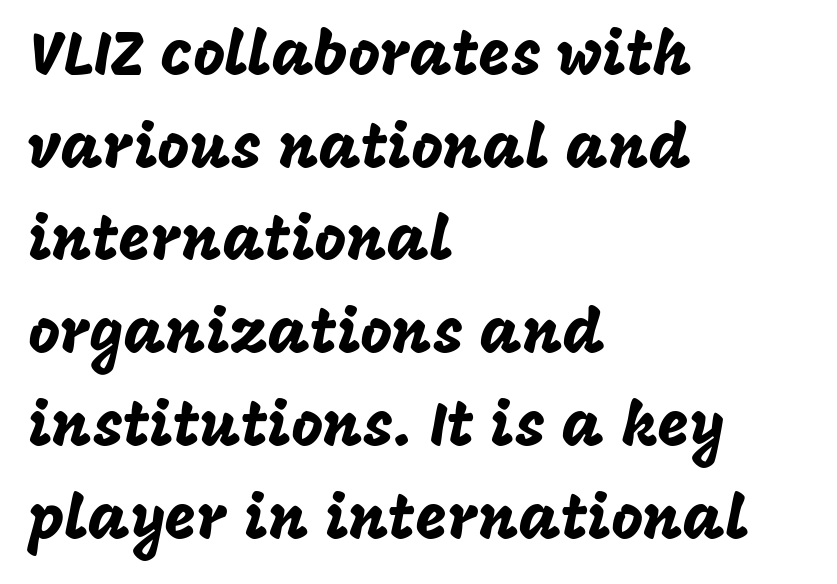
{"serif": "no", "width": "normal", "stroke_contrast": "low", "x_height": "large", "monospaced": "no", "underline": "no", "align": "left", "line_spacing": "normal", "line_spacing_ratio": 1.52, "letter_spacing": "normal", "letter_spacing_em": 0.0, "glyph_px": 61}
